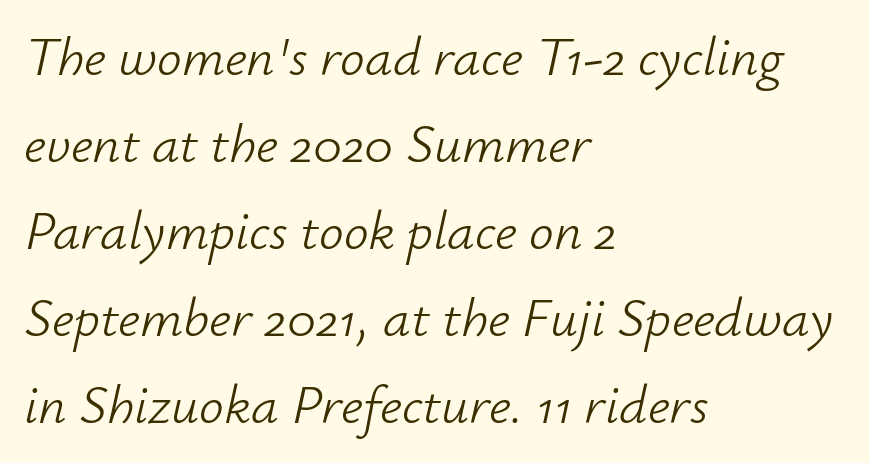
Q: Is the text bold? A: No.
Q: Is the text italic (slanted)? A: Yes, it leans right by about 12 degrees.
Q: Is the text underlined? A: No.
Q: How is the paragraph aligned? A: Left-aligned.
Q: Is the spacing between letters normal or unusually wide? A: Normal.
Q: Is the spacing between lines tight, normal or loose? A: Normal.
Q: Width (condensed, normal, or wide)? A: Normal.
Q: Stroke contrast? A: Low.
Q: x-height? A: Small.
Q: Monospaced? A: No.
